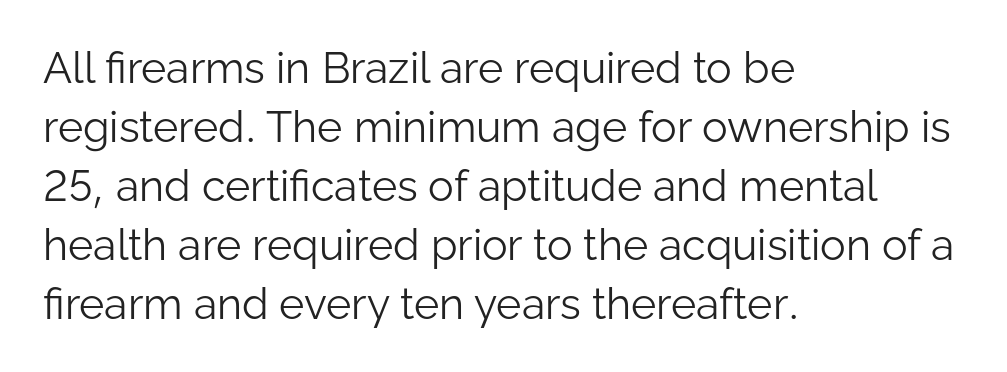
{"serif": "no", "italic": "no", "bold": "no", "weight": "light", "width": "normal", "stroke_contrast": "low", "x_height": "medium", "monospaced": "no", "underline": "no", "align": "left", "line_spacing": "normal", "line_spacing_ratio": 1.37, "letter_spacing": "normal", "letter_spacing_em": 0.0, "glyph_px": 43}
